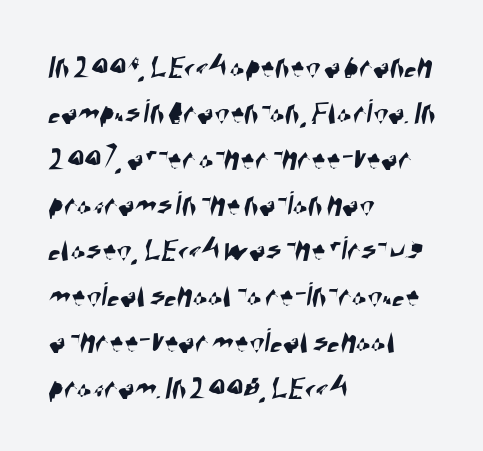
{"serif": "no", "width": "condensed", "stroke_contrast": "high", "x_height": "large", "monospaced": "no", "underline": "no", "align": "left", "line_spacing": "normal", "line_spacing_ratio": 1.31, "letter_spacing": "normal", "letter_spacing_em": 0.0, "glyph_px": 35}
